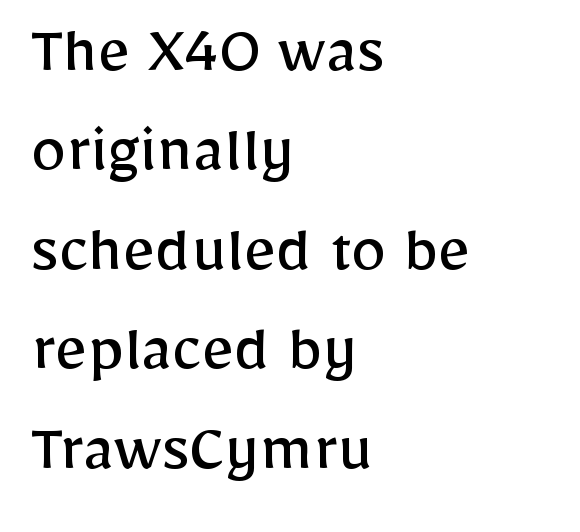
The image shows 71 px regular-weight sans-serif type, upright; set left-aligned, normal line spacing (1.4x), normal letter spacing, not underlined; low stroke contrast and a medium x-height.
